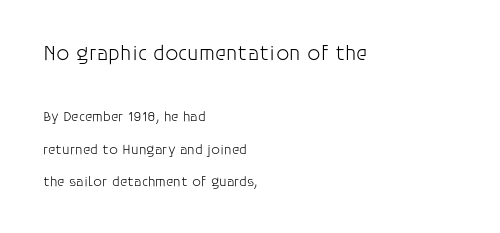
The image shows 21 px text type, upright; set left-aligned, loose line spacing (2.34x), normal letter spacing, not underlined; the first (top) block is 1.5x larger.
